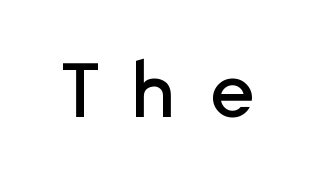
{"serif": "no", "italic": "no", "width": "normal", "stroke_contrast": "low", "x_height": "medium", "monospaced": "no", "underline": "no", "letter_spacing": "wide", "letter_spacing_em": 0.44, "glyph_px": 77}
